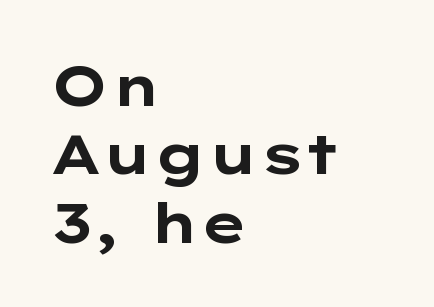
The image shows 56 px bold, wide sans-serif type, upright; set left-aligned, line spacing 1.22x, normal letter spacing, not underlined; low stroke contrast and a medium x-height.
